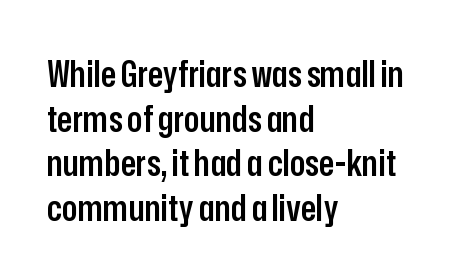
Q: Is the text bold? A: Semi-bold.
Q: Is the text italic (slanted)? A: No, it is upright.
Q: Is the typeface a serif or a sans-serif typeface? A: Sans-serif.
Q: Is the text underlined? A: No.
Q: How is the paragraph aligned? A: Left-aligned.
Q: Is the spacing between letters normal or unusually wide? A: Normal.
Q: Width (condensed, normal, or wide)? A: Condensed.
Q: Stroke contrast? A: Low.
Q: x-height? A: Medium.
Q: Monospaced? A: No.
